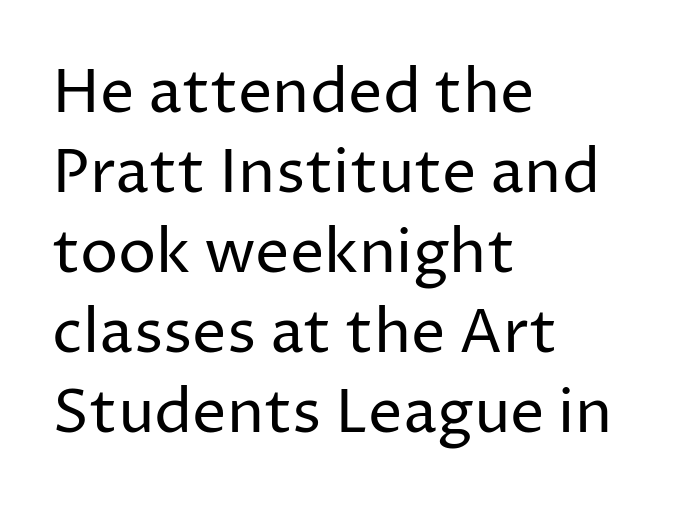
The image shows 61 px regular-weight sans-serif type, upright; set left-aligned, normal line spacing (1.31x), normal letter spacing, not underlined; low stroke contrast and a medium x-height.
